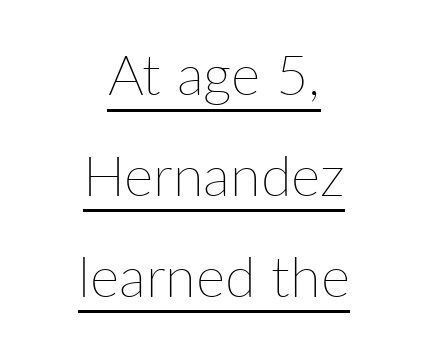
The strokes are not fattened; the text isn't bold. This sample is center-justified, so both line endings float freely. A rule runs beneath these lines of type. No extra tracking has been applied to these lines. Unlike italic type, these characters show no tilt at all. The letters advance in unequal steps, a hallmark of proportional type.
